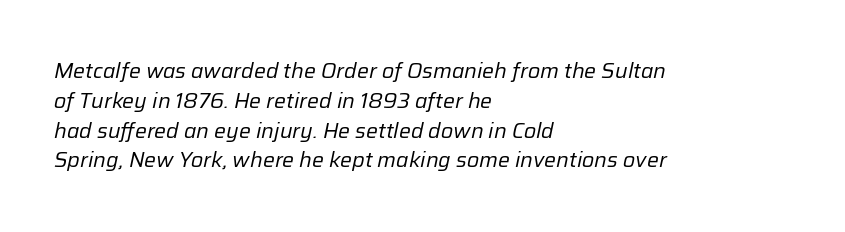
{"italic": "yes", "lean": "right", "slant_degrees": 12, "bold": "no", "underline": "no", "align": "left", "line_spacing": "normal", "line_spacing_ratio": 1.42, "letter_spacing": "normal", "letter_spacing_em": 0.0, "glyph_px": 21}
